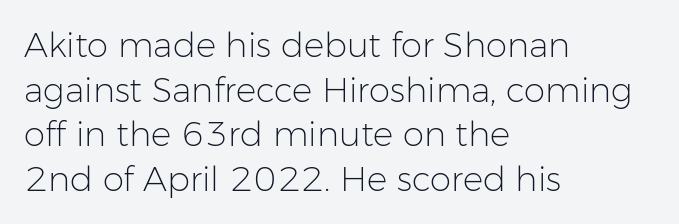
The image shows 34 px light sans-serif type, upright; set left-aligned, normal line spacing (1.31x), normal letter spacing, not underlined; low stroke contrast and a medium x-height.
